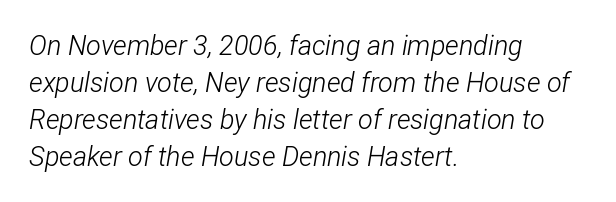
Honestly, the letter spacing is just normal — you wouldn't notice it. These glyphs show unthickened strokes, regular width or finer. The glyphs look as if they've been sheared to an angle. Underline: absent. The compositor pushed each line to the left boundary. The space between consecutive lines is moderate.
